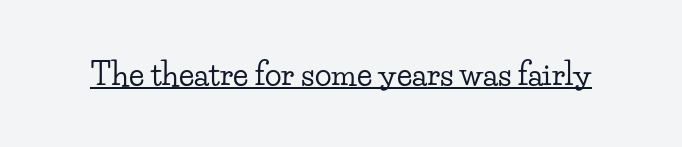
The image shows 31 px wide serif type, upright; set normal letter spacing, underlined; low stroke contrast and a small x-height.
